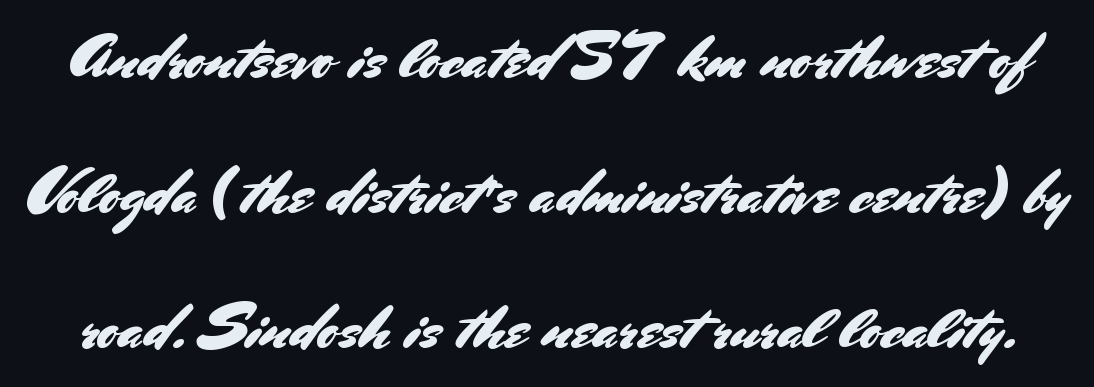
The image shows 63 px sans-serif type; set loose line spacing (2.14x), normal letter spacing, not underlined; medium stroke contrast and a small x-height.
